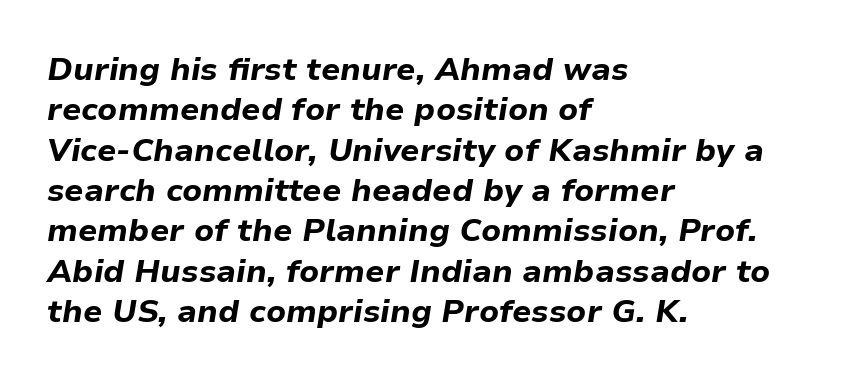
The image shows 32 px bold type, italic (leaning right); set left-aligned, normal line spacing (1.26x), normal letter spacing, not underlined; low stroke contrast and a medium x-height.
